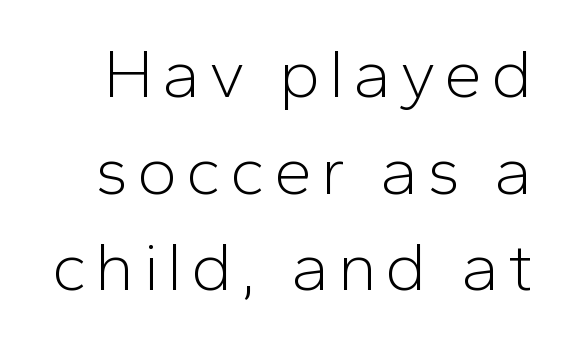
The passage shown is typed in a proportional face where columns would drift. Lines of text with bare space underneath. Reading down the column, the eye jumps a familiar distance to each next line. The characters display no serif detailing; their extremities are plain. Is this a heavy cut? Hardly; it is regular or lighter. The typography opts for an upright posture over an oblique one.
